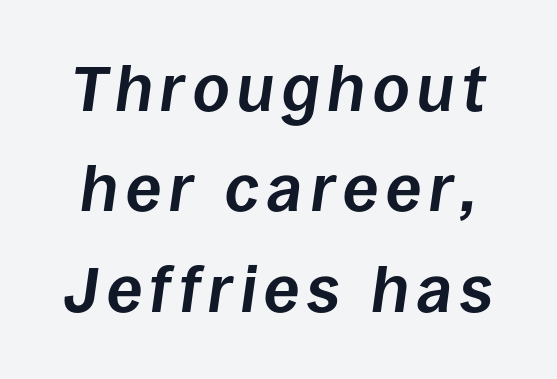
The image shows 64 px bold type, italic (leaning right); set normal line spacing (1.57x), not underlined; low stroke contrast and a large x-height.
